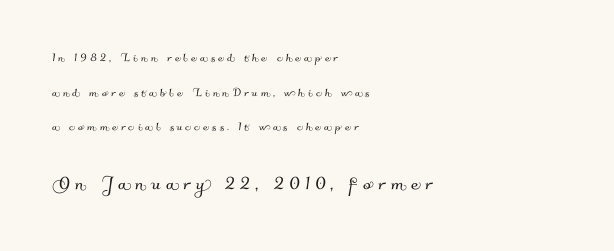
Between these two stacked blocks, the lower one wins on size. Only glyphs here, with clear space below each row. Airy leading. Spacing between characters has been opened up far beyond the box default. Alignment: flush left.
